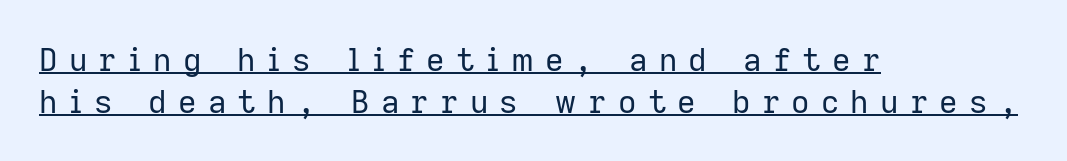
The image shows 32 px regular-weight sans-serif type, upright; set left-aligned, normal line spacing (1.3x), unusually wide letter spacing (+0.35 em), underlined; low stroke contrast and a medium x-height.
